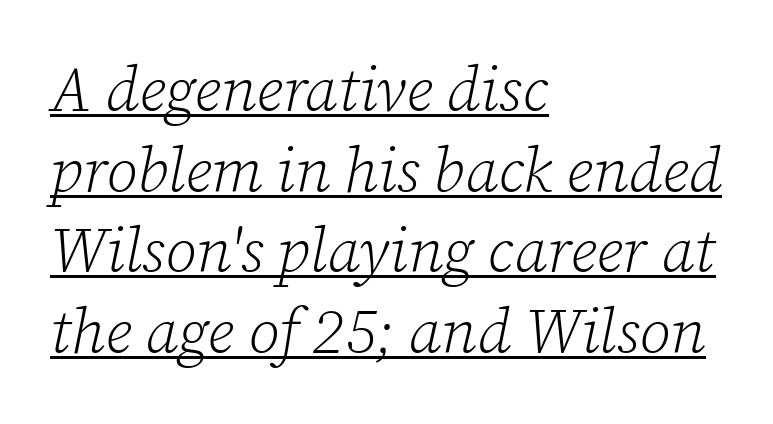
Q: Is the text bold? A: No.
Q: Is the text italic (slanted)? A: Yes, it leans right by about 12 degrees.
Q: Is the typeface a serif or a sans-serif typeface? A: Serif.
Q: Is the text underlined? A: Yes.
Q: How is the paragraph aligned? A: Left-aligned.
Q: Is the spacing between letters normal or unusually wide? A: Normal.
Q: Is the spacing between lines tight, normal or loose? A: Normal.
Q: Width (condensed, normal, or wide)? A: Normal.
Q: Stroke contrast? A: Low.
Q: x-height? A: Medium.
Q: Monospaced? A: No.
